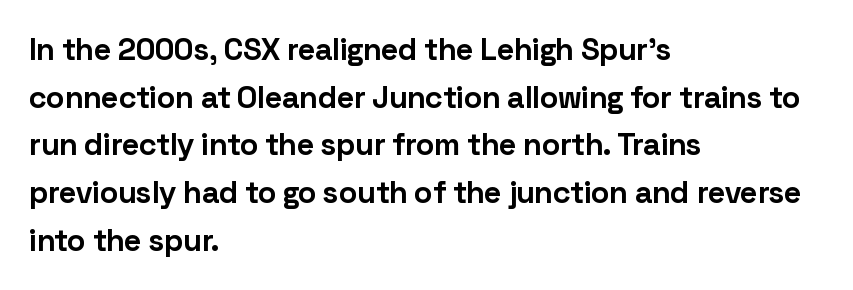
The image shows 31 px bold sans-serif type, upright; set left-aligned, normal line spacing (1.54x), normal letter spacing, not underlined; low stroke contrast and a medium x-height.
